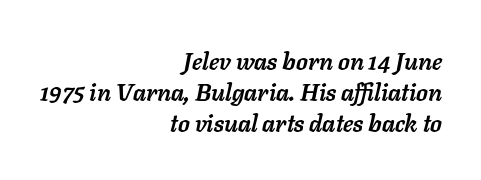
Q: Is the text bold? A: Yes.
Q: Is the text italic (slanted)? A: Yes, it leans right by about 11 degrees.
Q: Is the text underlined? A: No.
Q: How is the paragraph aligned? A: Right-aligned.
Q: Is the spacing between letters normal or unusually wide? A: Normal.
Q: Is the spacing between lines tight, normal or loose? A: Normal.
